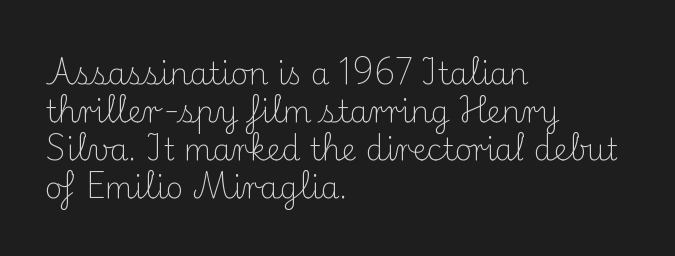
The image shows 30 px light serif type, upright; set left-aligned, normal line spacing (1.27x), normal letter spacing, not underlined; medium stroke contrast and a small x-height.
